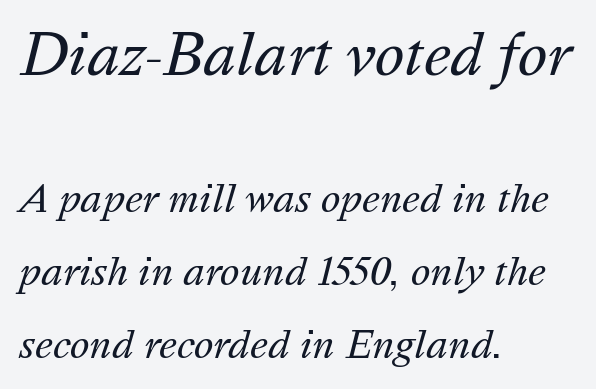
The image shows 56 px regular-weight type, italic (leaning right); set left-aligned, loose line spacing (1.98x), normal letter spacing, not underlined; the first (top) block is 1.51x larger; medium stroke contrast and a medium x-height.
